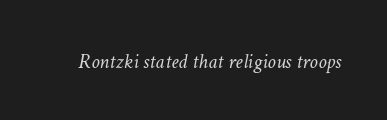
The image shows 21 px text type, italic (leaning right); set normal letter spacing, not underlined.
